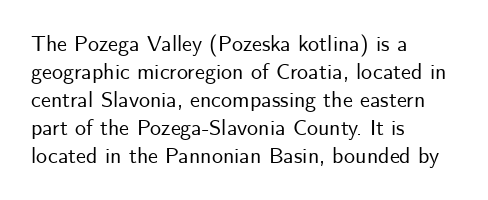
The image shows 22 px text type, upright; set left-aligned, normal line spacing (1.27x), normal letter spacing, not underlined.
